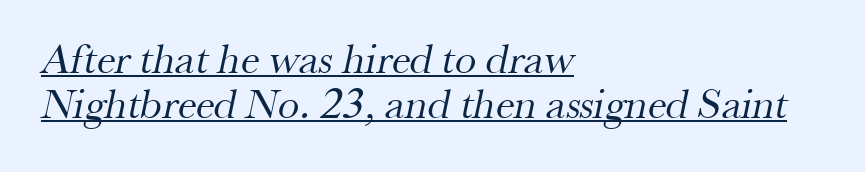
Q: Is the text bold? A: No.
Q: Is the typeface a serif or a sans-serif typeface? A: Serif.
Q: Is the text underlined? A: Yes.
Q: How is the paragraph aligned? A: Left-aligned.
Q: Is the spacing between letters normal or unusually wide? A: Normal.
Q: Is the spacing between lines tight, normal or loose? A: Tight.
Q: Width (condensed, normal, or wide)? A: Normal.
Q: Stroke contrast? A: Medium.
Q: x-height? A: Small.
Q: Monospaced? A: No.
